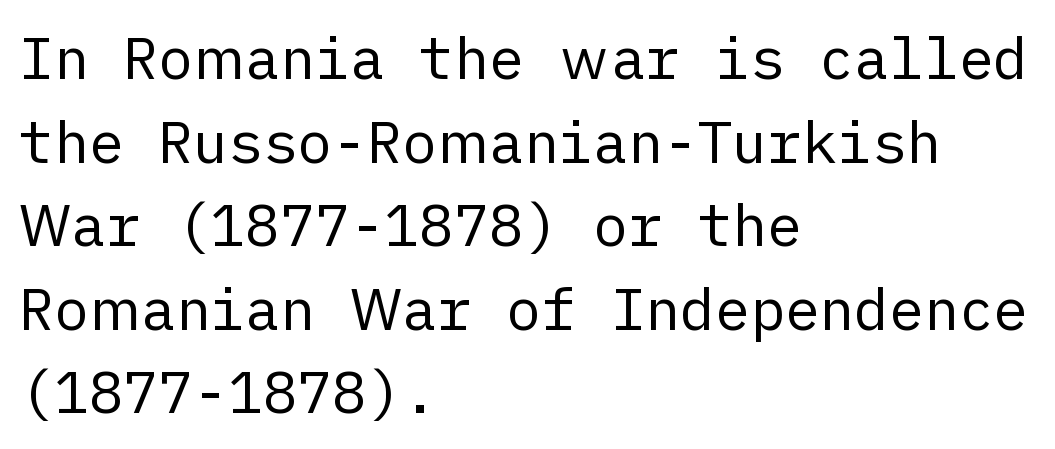
Q: Is the text bold? A: No.
Q: Is the text italic (slanted)? A: No, it is upright.
Q: Is the typeface a serif or a sans-serif typeface? A: Sans-serif.
Q: Is the text underlined? A: No.
Q: How is the paragraph aligned? A: Left-aligned.
Q: Is the spacing between letters normal or unusually wide? A: Normal.
Q: Is the spacing between lines tight, normal or loose? A: Normal.
Q: Width (condensed, normal, or wide)? A: Normal.
Q: Stroke contrast? A: Low.
Q: x-height? A: Medium.
